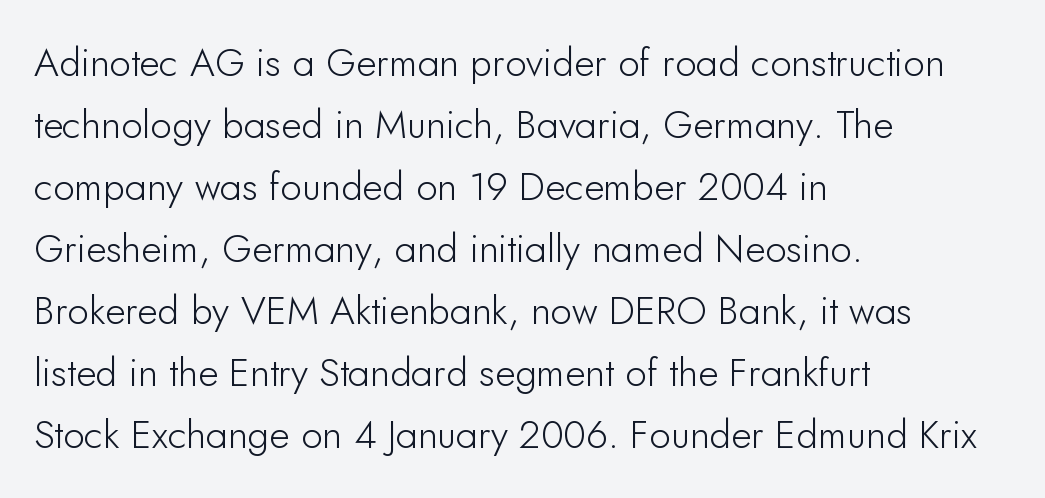
{"serif": "no", "italic": "no", "width": "normal", "stroke_contrast": "low", "x_height": "small", "monospaced": "no", "underline": "no", "align": "left", "line_spacing": "normal", "line_spacing_ratio": 1.59, "letter_spacing": "normal", "letter_spacing_em": 0.0, "glyph_px": 39}
